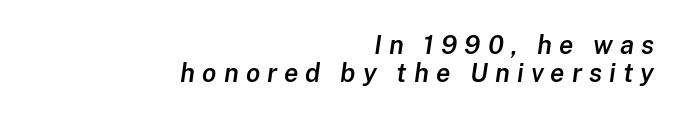
Q: Is the text bold? A: Semi-bold.
Q: Is the text italic (slanted)? A: Yes, it leans right by about 8 degrees.
Q: Is the text underlined? A: No.
Q: How is the paragraph aligned? A: Right-aligned.
Q: Is the spacing between letters normal or unusually wide? A: Unusually wide.
Q: Is the spacing between lines tight, normal or loose? A: Tight.
